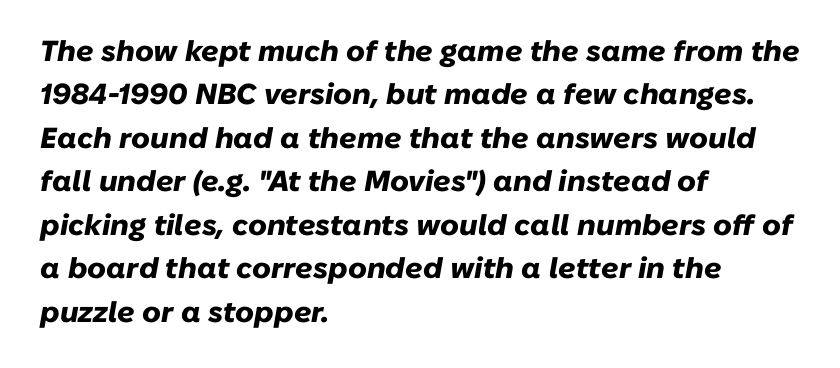
Q: Is the text bold? A: Yes.
Q: Is the text italic (slanted)? A: Yes, it leans right by about 10 degrees.
Q: Is the text underlined? A: No.
Q: How is the paragraph aligned? A: Left-aligned.
Q: Is the spacing between letters normal or unusually wide? A: Normal.
Q: Is the spacing between lines tight, normal or loose? A: Normal.
Q: Width (condensed, normal, or wide)? A: Normal.
Q: Stroke contrast? A: Low.
Q: x-height? A: Medium.
Q: Monospaced? A: No.
